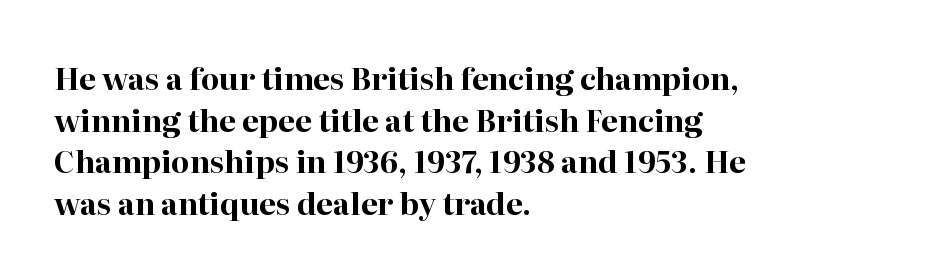
The image shows 30 px bold serif type, upright; set left-aligned, normal line spacing (1.39x), normal letter spacing, not underlined; high stroke contrast and a medium x-height.
